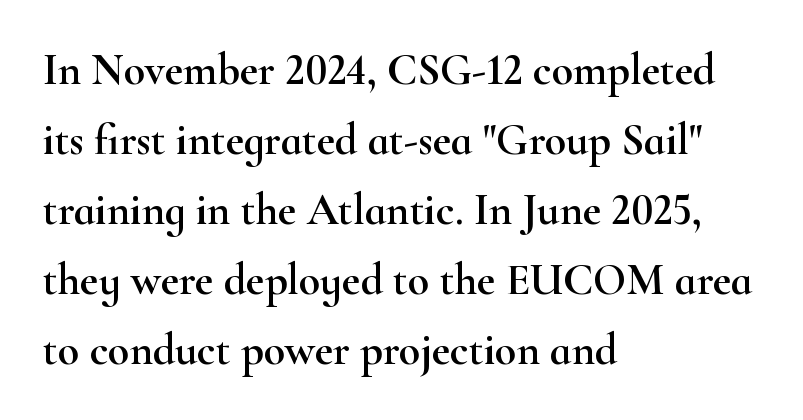
Between one letter and the next there's only the usual sliver of space. It's the straight-up-and-down kind of type. The space beneath each line is pristine and unruled. Casual observation: everything's shoved over to the left.
